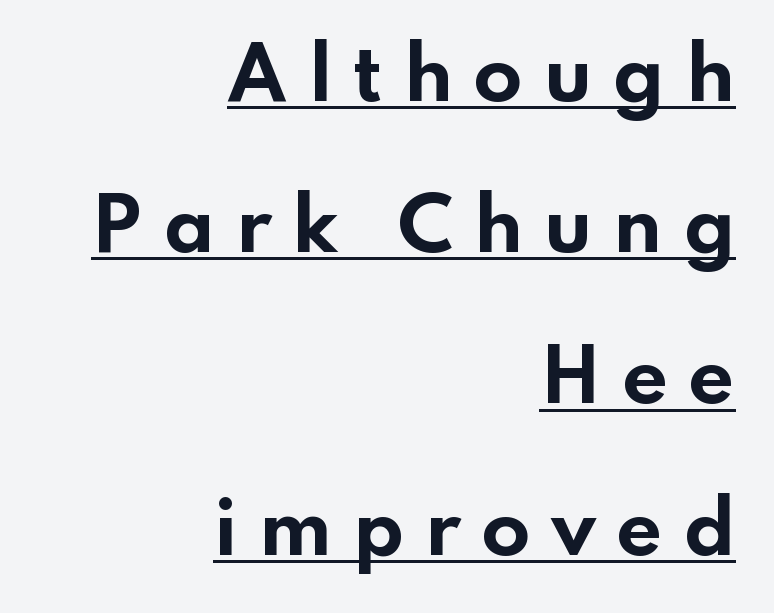
Does the copy run flush right? Yes — the right margin is perfectly even. The specimen includes a rule beneath the text block's lines. I'd describe the lettering as bold — thick and assertive. The letters are spread apart with noticeably loose tracking.
